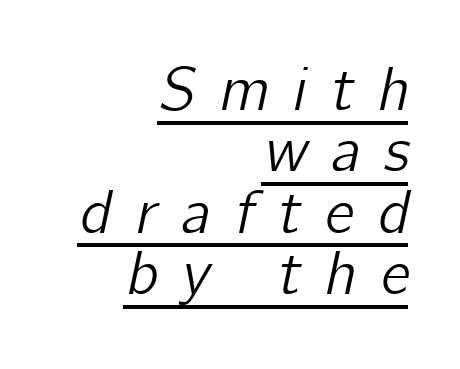
{"italic": "yes", "lean": "right", "slant_degrees": 12, "width": "normal", "stroke_contrast": "low", "x_height": "medium", "monospaced": "no", "underline": "yes", "align": "right", "line_spacing": "tight", "line_spacing_ratio": 0.99, "letter_spacing": "wide", "letter_spacing_em": 0.38, "glyph_px": 62}
